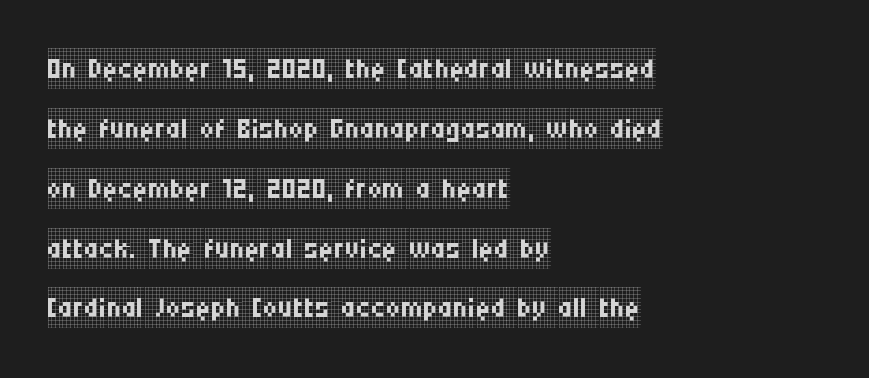
If you measured baseline to baseline, you'd find a middling distance. Left-aligned paragraph, ragged on the right. Underline: absent. Default kerning and tracking; the words read as compact shapes. Each stroke keeps to a modest, everyday thickness or less. To sum up the face: it has serifs.
